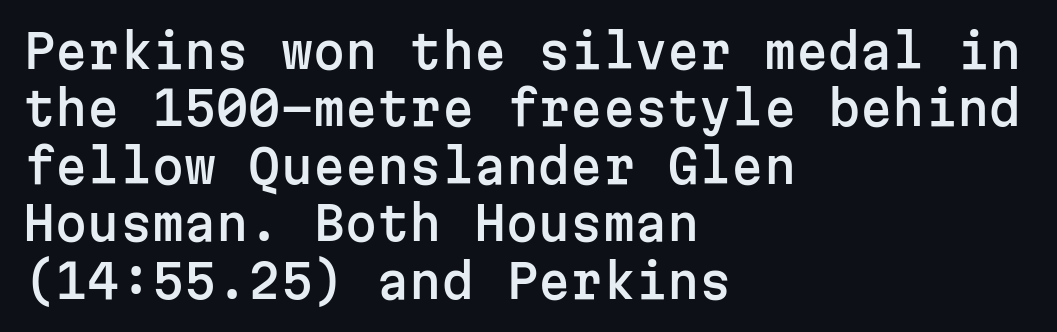
Italic? Not at all — the glyphs are vertical. Summary of vertical rhythm: regular, with standard interline spacing. Only glyphs here, with clear space below each row. Caption: standard tracking, unaltered. Line starts are locked; line ends wander. Letterform terminals end flat and unadorned throughout the passage.
